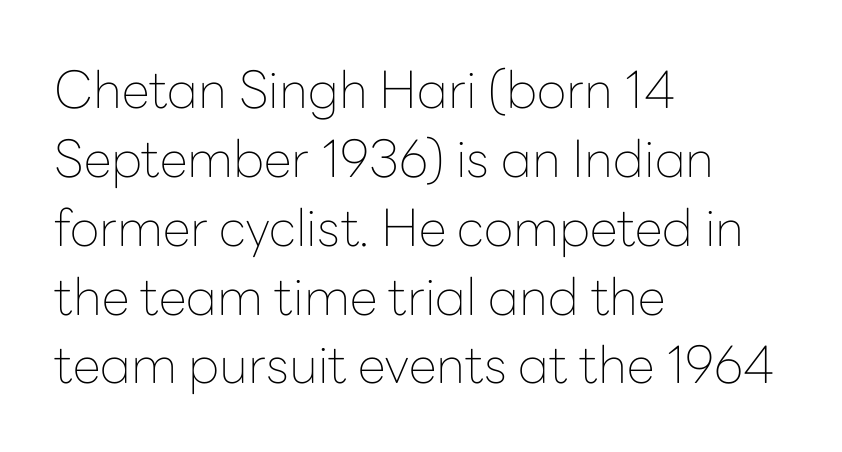
How are the letters spaced? Ordinarily, with no added tracking. Does the type have serifs? No, each stem ends abruptly. Bold? No — there's no thickening of the strokes. Underlining? Definitely not there. Horizontally, the lines are justified to the leading edge only. One glance says typical: line gaps are just what's usual.
